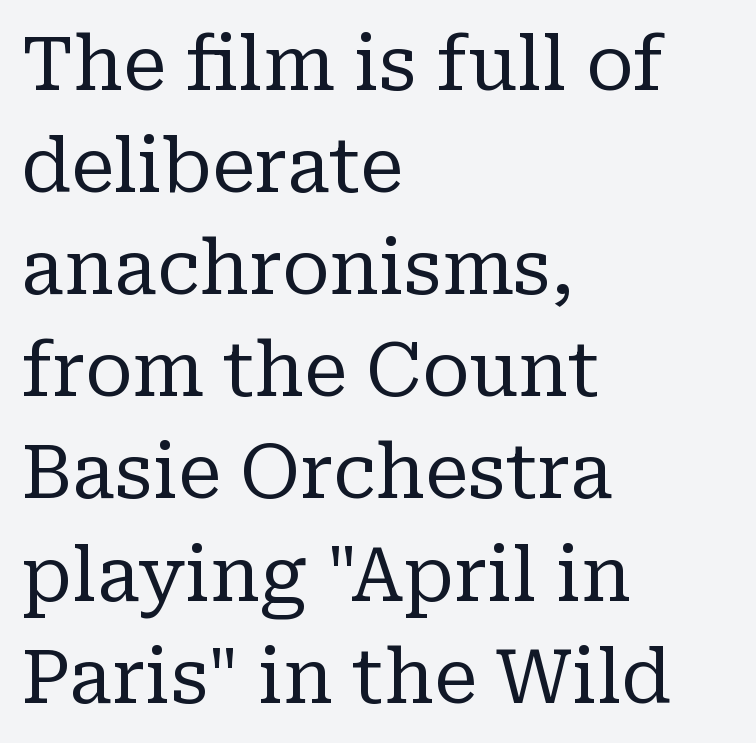
Q: Is the text bold? A: No.
Q: Is the text italic (slanted)? A: No, it is upright.
Q: Is the typeface a serif or a sans-serif typeface? A: Serif.
Q: Is the text underlined? A: No.
Q: How is the paragraph aligned? A: Left-aligned.
Q: Is the spacing between letters normal or unusually wide? A: Normal.
Q: Is the spacing between lines tight, normal or loose? A: Normal.
Q: Width (condensed, normal, or wide)? A: Normal.
Q: Stroke contrast? A: Low.
Q: x-height? A: Medium.
Q: Monospaced? A: No.
